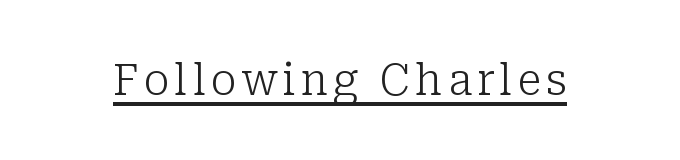
I'd call this a serif setting — the letters wear small feet. The lettering stays uniformly vertical, giving the passage a roman look. The characters are drawn with everyday or finer stroke widths. Spacing verdict: proportional, widths tailored to each character. A continuous stroke trails under the words, as in a hyperlink.
